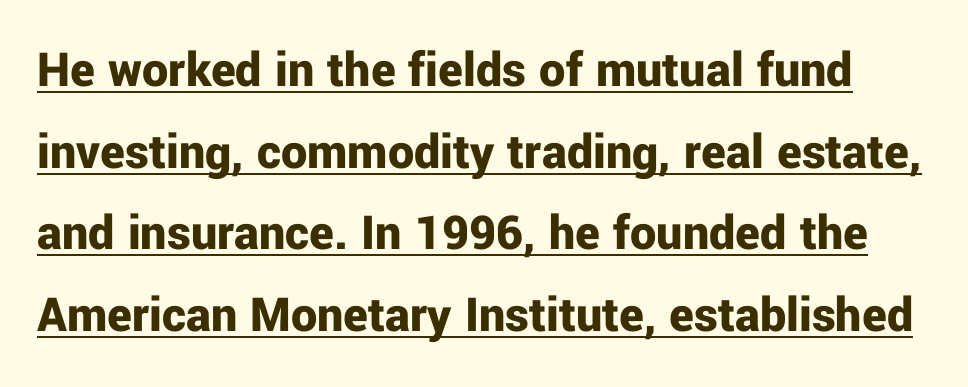
Q: Is the text bold? A: Yes.
Q: Is the text italic (slanted)? A: No, it is upright.
Q: Is the typeface a serif or a sans-serif typeface? A: Sans-serif.
Q: Is the text underlined? A: Yes.
Q: Is the spacing between letters normal or unusually wide? A: Normal.
Q: Is the spacing between lines tight, normal or loose? A: Normal.
Q: Width (condensed, normal, or wide)? A: Normal.
Q: Stroke contrast? A: Low.
Q: x-height? A: Medium.
Q: Monospaced? A: No.
